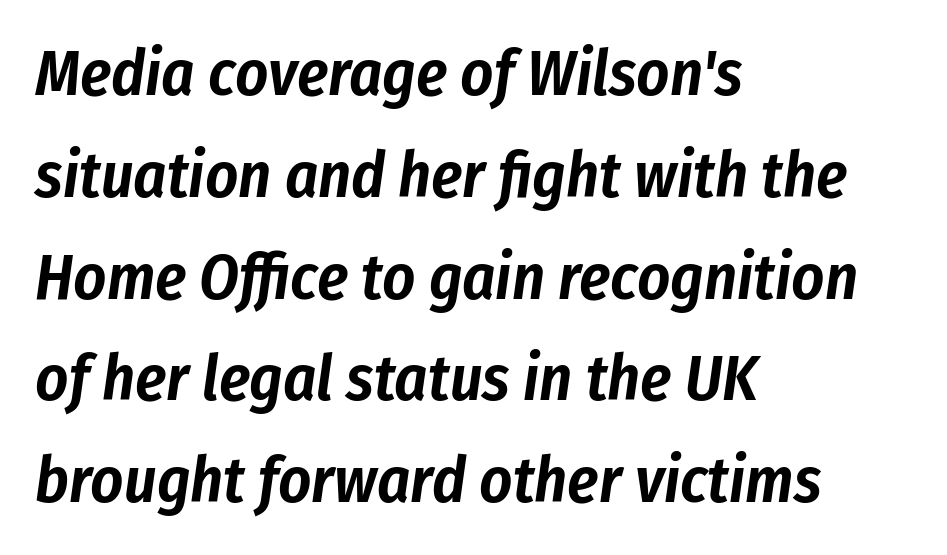
Each letter keeps its own natural width here, so spacing adapts to shape. The axis of the letterforms is tilted away from vertical. Here the glyphs are tracked normally, forming tight word shapes. The leading is moderate, giving the passage an even texture.
